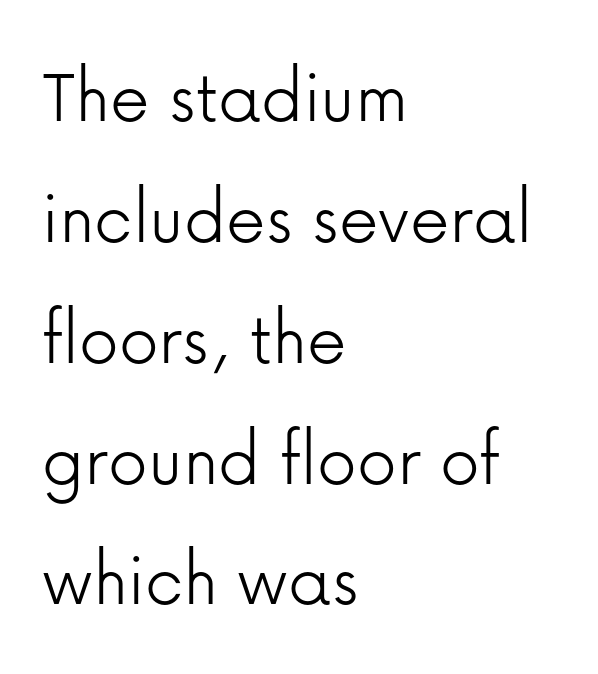
{"serif": "no", "italic": "no", "bold": "no", "weight": "light", "width": "normal", "stroke_contrast": "low", "x_height": "medium", "monospaced": "no", "underline": "no", "align": "left", "line_spacing": "normal", "line_spacing_ratio": 1.53, "letter_spacing": "normal", "letter_spacing_em": 0.0, "glyph_px": 79}
